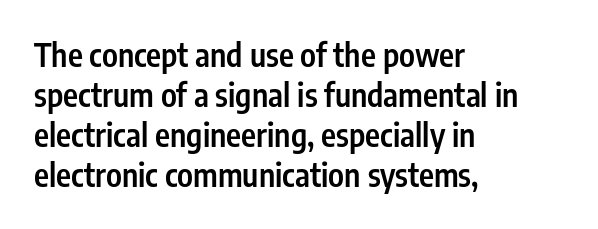
The image shows 32 px semibold, condensed sans-serif type, upright; set left-aligned, normal line spacing (1.25x), normal letter spacing, not underlined; low stroke contrast and a medium x-height.
